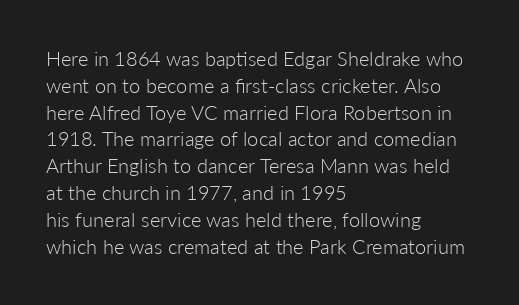
Q: Is the text bold? A: No.
Q: Is the text italic (slanted)? A: No, it is upright.
Q: Is the text underlined? A: No.
Q: How is the paragraph aligned? A: Left-aligned.
Q: Is the spacing between letters normal or unusually wide? A: Normal.
Q: Is the spacing between lines tight, normal or loose? A: Normal.
